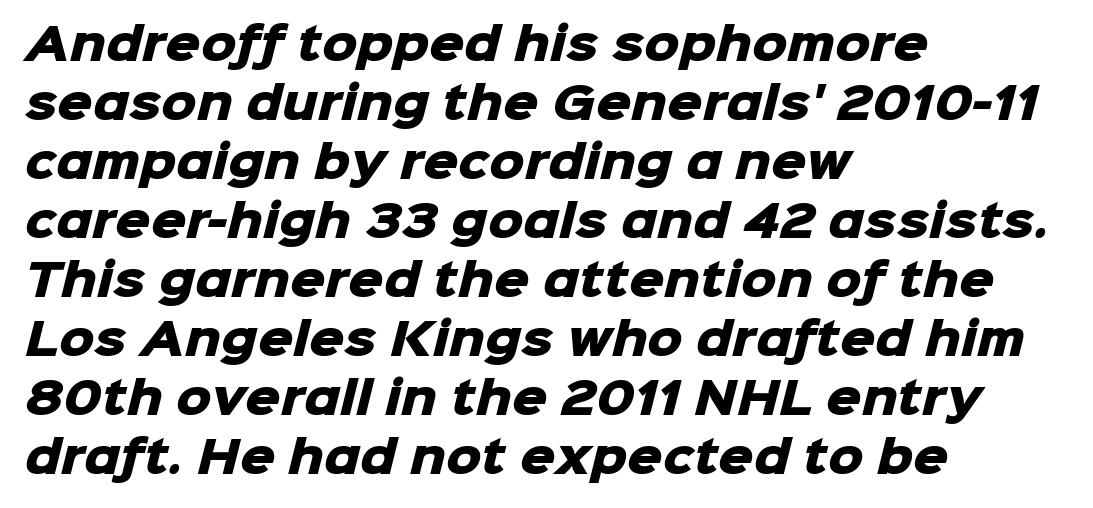
{"serif": "no", "bold": "yes", "weight": "heavy", "width": "normal", "stroke_contrast": "low", "x_height": "medium", "monospaced": "no", "underline": "no", "align": "left", "line_spacing": "normal", "line_spacing_ratio": 1.34, "letter_spacing": "normal", "letter_spacing_em": 0.0, "glyph_px": 44}
